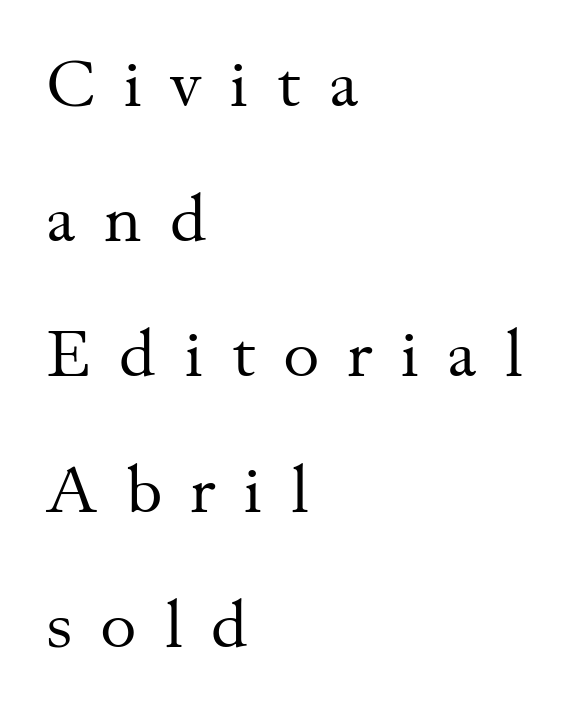
The image shows 69 px regular-weight serif type, upright; set left-aligned, loose line spacing (1.96x), unusually wide letter spacing (+0.41 em), not underlined; medium stroke contrast and a small x-height.
